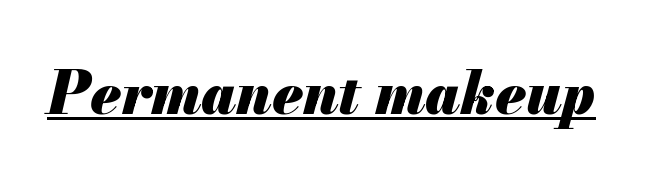
You can see a thin bar hugging the bottom of the glyphs. The letters sit at their default tracking, neither squeezed nor spread. These lines carry a lot of weight — the face is fully bold. Slant detected: the letters are inclined. Looks like regular typesetting: each glyph gets only the width it needs.
